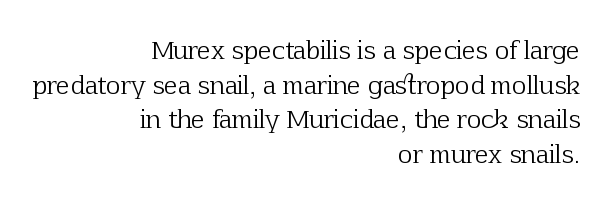
{"italic": "no", "bold": "no", "underline": "no", "align": "right", "line_spacing": "normal", "line_spacing_ratio": 1.39, "letter_spacing": "normal", "letter_spacing_em": 0.0, "glyph_px": 25}
